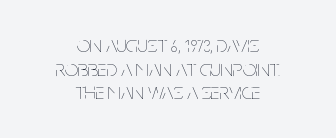
The image shows 23 px text type, upright; set centered, tight line spacing (1.03x), normal letter spacing, not underlined.
